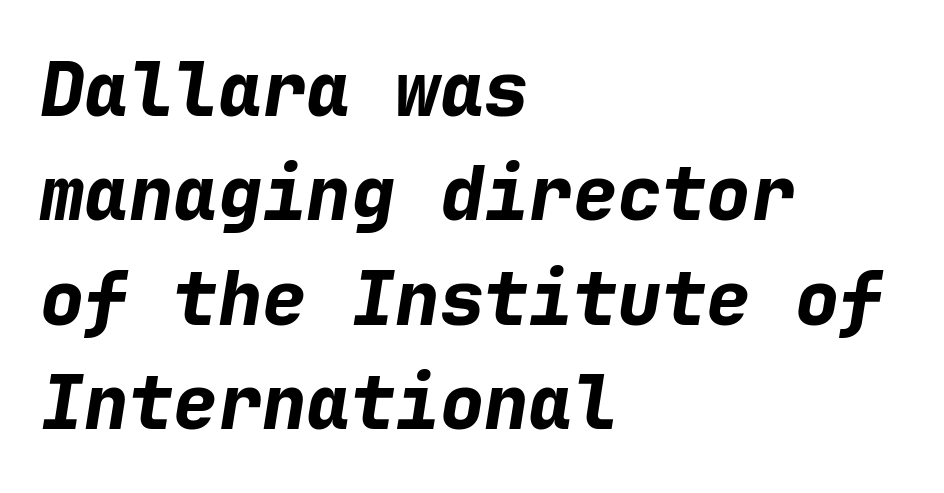
Every row of glyphs begins at an identical x-position on the left. Any mark beneath the type? The region is blank. The rendering keeps characters at their native spacing. Summary of vertical rhythm: regular, with standard interline spacing.
